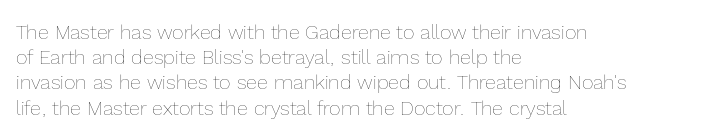
Q: Is the text bold? A: No.
Q: Is the text italic (slanted)? A: No, it is upright.
Q: Is the text underlined? A: No.
Q: How is the paragraph aligned? A: Left-aligned.
Q: Is the spacing between letters normal or unusually wide? A: Normal.
Q: Is the spacing between lines tight, normal or loose? A: Normal.
